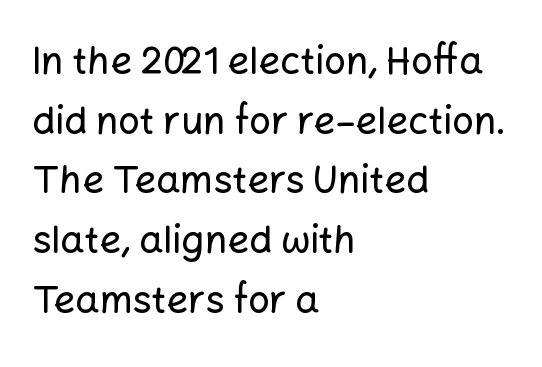
The image shows 38 px sans-serif type, upright; set left-aligned, normal line spacing (1.57x), normal letter spacing, not underlined; low stroke contrast and a medium x-height.
